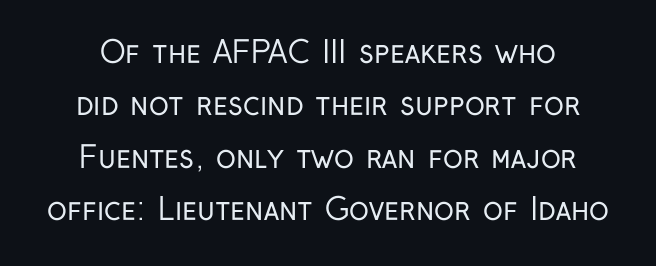
{"serif": "no", "italic": "no", "bold": "no", "weight": "regular", "width": "condensed", "stroke_contrast": "low", "x_height": "medium", "monospaced": "no", "underline": "no", "line_spacing_ratio": 1.75, "letter_spacing": "normal", "letter_spacing_em": 0.0, "glyph_px": 30}
